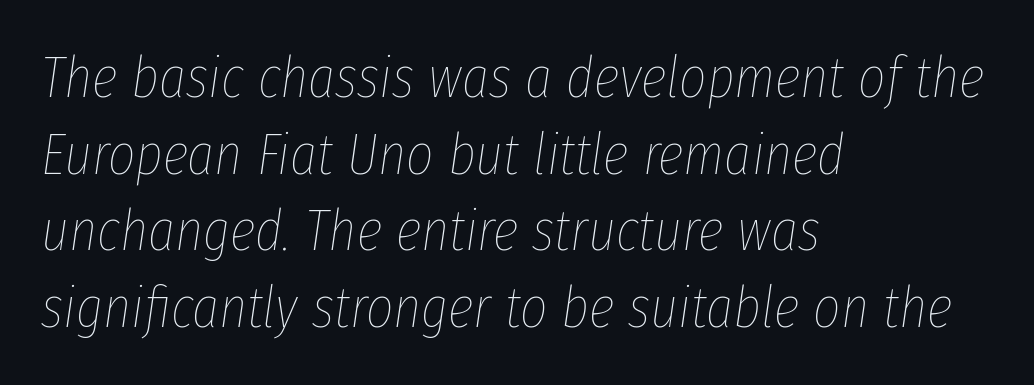
{"italic": "yes", "lean": "right", "slant_degrees": 8, "bold": "no", "weight": "thin", "width": "condensed", "stroke_contrast": "low", "x_height": "medium", "monospaced": "no", "underline": "no", "align": "left", "line_spacing": "normal", "line_spacing_ratio": 1.3, "letter_spacing": "normal", "letter_spacing_em": 0.0, "glyph_px": 59}
